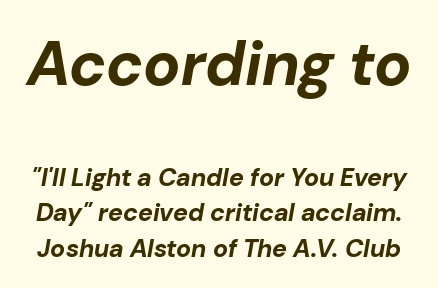
Notice how descenders clear the ascenders below comfortably — that's standard leading. Rule under the text: the space is simply empty. Nobody touched the tracking dial on this one. Visually, the top section dominates because its glyphs are scaled up.
